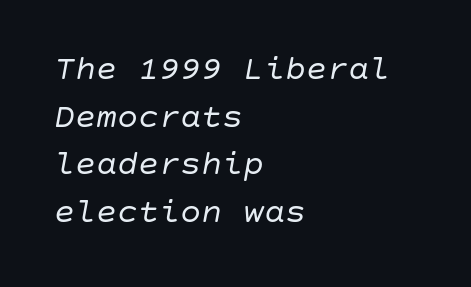
Honestly, there is no underline to notice here at all. Vertical spacing — default. These lines were composed using italics. Heft: none added — not bold. The type is set solid horizontally, with unmodified tracking. The lines are quadded left.
